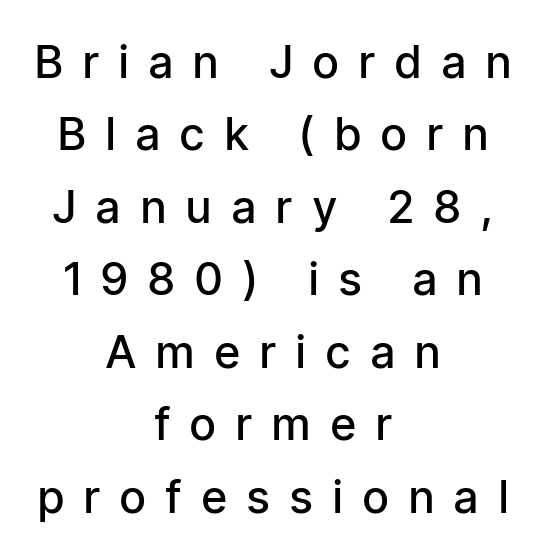
The image shows 45 px semibold, condensed sans-serif type, upright; set centered, normal line spacing (1.61x), unusually wide letter spacing (+0.46 em), not underlined; low stroke contrast and a medium x-height.
